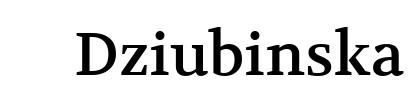
The image shows 60 px serif type, upright; set normal letter spacing, not underlined; medium stroke contrast and a medium x-height.
